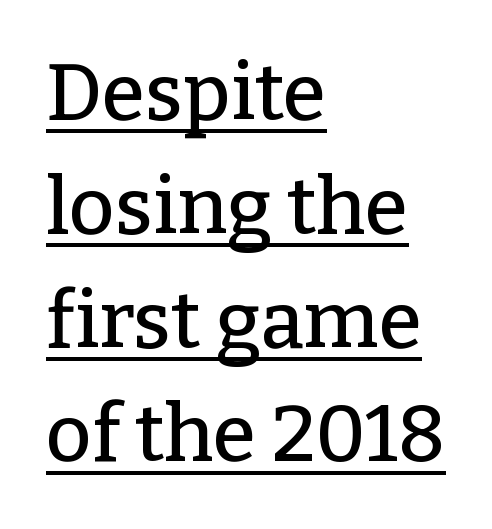
The image shows 79 px serif type, upright; set left-aligned, normal line spacing (1.44x), normal letter spacing, underlined; low stroke contrast and a medium x-height.
